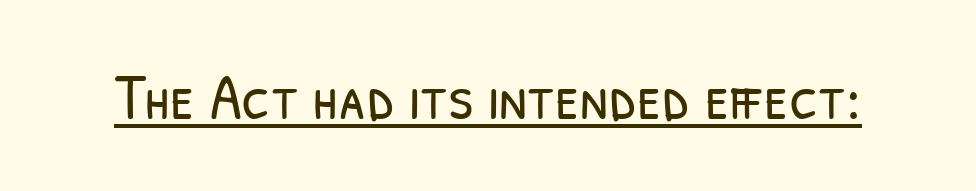
The image shows 65 px light, condensed sans-serif type; set normal letter spacing, underlined; low stroke contrast and a medium x-height.
